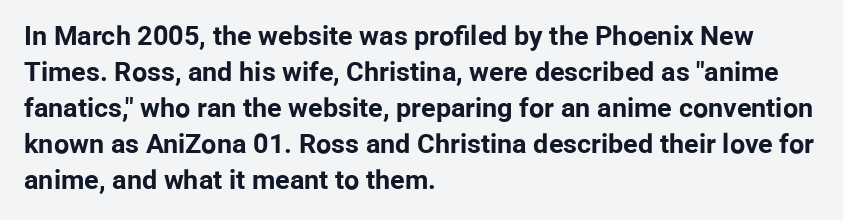
{"italic": "no", "bold": "yes", "underline": "no", "align": "left", "line_spacing": "normal", "line_spacing_ratio": 1.33, "letter_spacing": "normal", "letter_spacing_em": 0.0, "glyph_px": 27}
